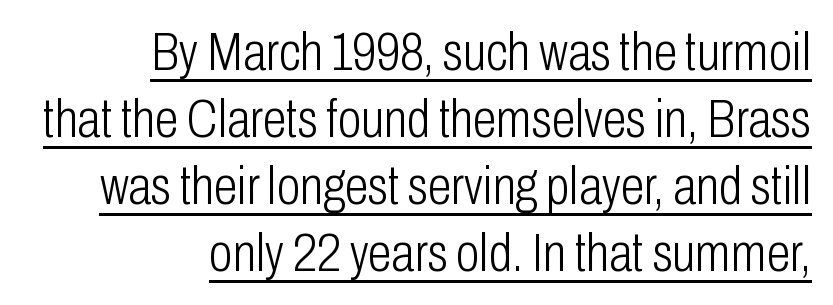
Q: Is the text bold? A: No.
Q: Is the text italic (slanted)? A: No, it is upright.
Q: Is the typeface a serif or a sans-serif typeface? A: Sans-serif.
Q: Is the text underlined? A: Yes.
Q: How is the paragraph aligned? A: Right-aligned.
Q: Is the spacing between letters normal or unusually wide? A: Normal.
Q: Width (condensed, normal, or wide)? A: Condensed.
Q: Stroke contrast? A: Low.
Q: x-height? A: Medium.
Q: Monospaced? A: No.
